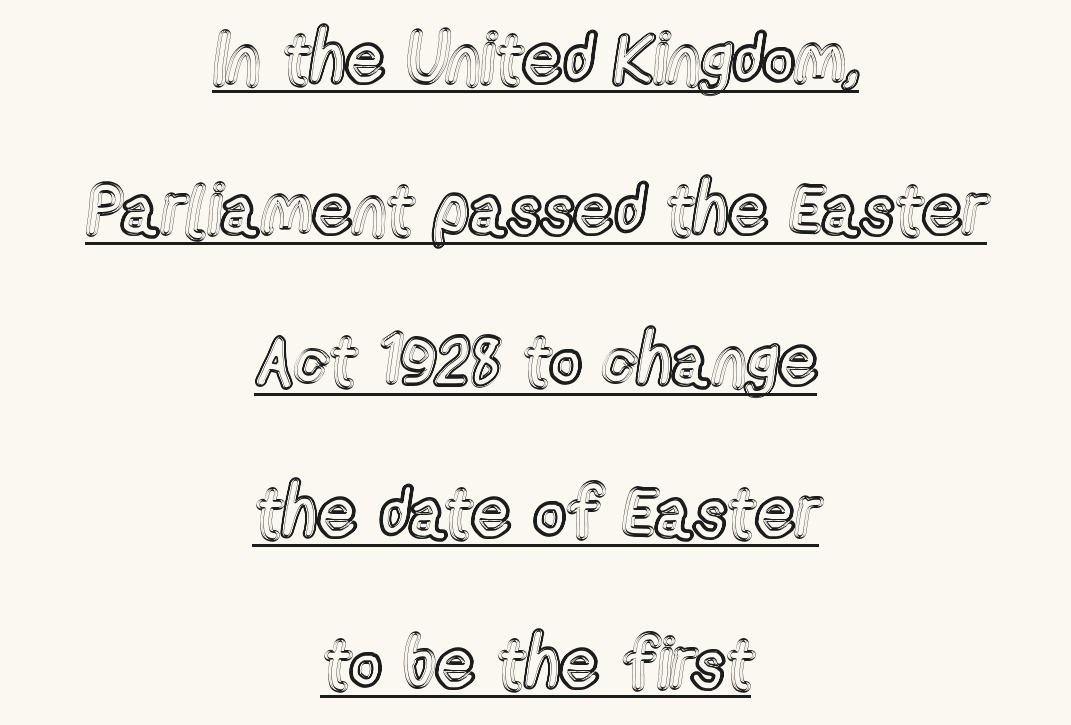
The image shows 70 px condensed type; set centered, loose line spacing (2.16x), normal letter spacing, underlined; a medium x-height.
